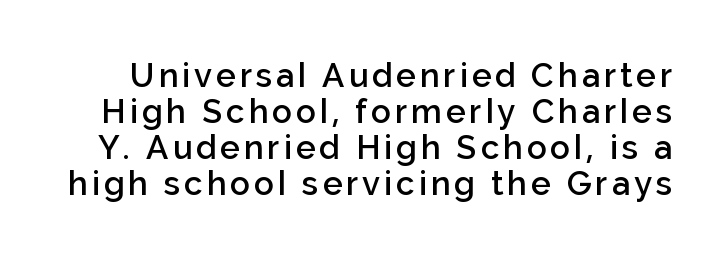
The image shows 33 px semibold sans-serif type, upright; set tight line spacing (1.09x), not underlined; low stroke contrast and a medium x-height.
